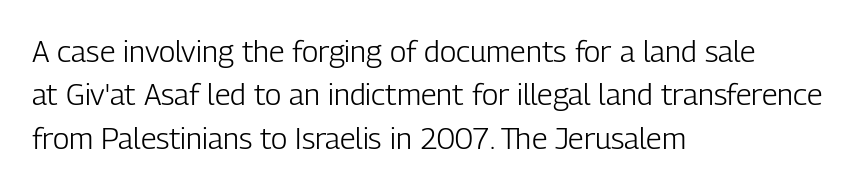
{"serif": "no", "italic": "no", "bold": "no", "weight": "light", "width": "condensed", "stroke_contrast": "low", "x_height": "medium", "monospaced": "no", "underline": "no", "align": "left", "line_spacing": "normal", "line_spacing_ratio": 1.45, "letter_spacing": "normal", "letter_spacing_em": 0.0, "glyph_px": 30}
